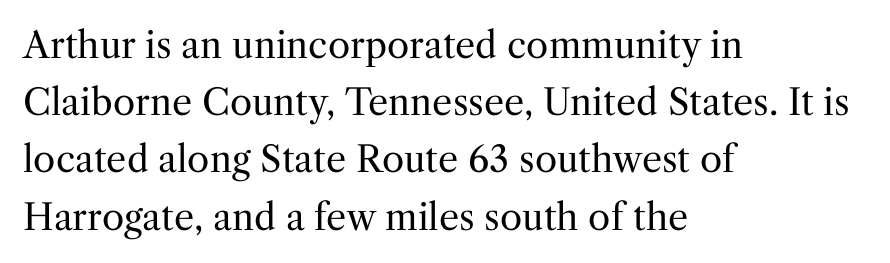
The image shows 36 px regular-weight serif type, upright; set left-aligned, normal line spacing (1.59x), normal letter spacing, not underlined; medium stroke contrast and a medium x-height.
